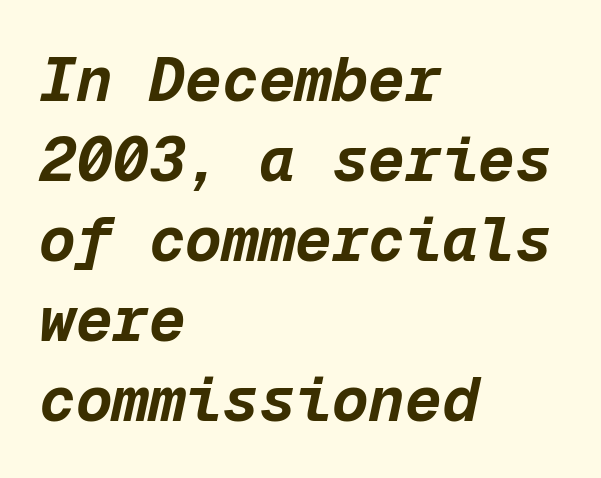
Q: Is the text bold? A: Yes.
Q: Is the text italic (slanted)? A: Yes, it leans right by about 12 degrees.
Q: Is the text underlined? A: No.
Q: How is the paragraph aligned? A: Left-aligned.
Q: Is the spacing between letters normal or unusually wide? A: Normal.
Q: Is the spacing between lines tight, normal or loose? A: Normal.
Q: Width (condensed, normal, or wide)? A: Normal.
Q: Stroke contrast? A: Low.
Q: x-height? A: Medium.
Q: Monospaced? A: Yes.
